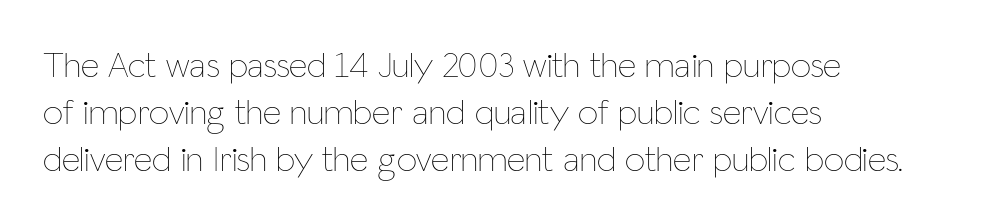
{"italic": "no", "bold": "no", "weight": "thin", "width": "condensed", "stroke_contrast": "low", "x_height": "medium", "monospaced": "no", "underline": "no", "align": "left", "line_spacing": "normal", "line_spacing_ratio": 1.3, "letter_spacing": "normal", "letter_spacing_em": 0.0, "glyph_px": 36}
